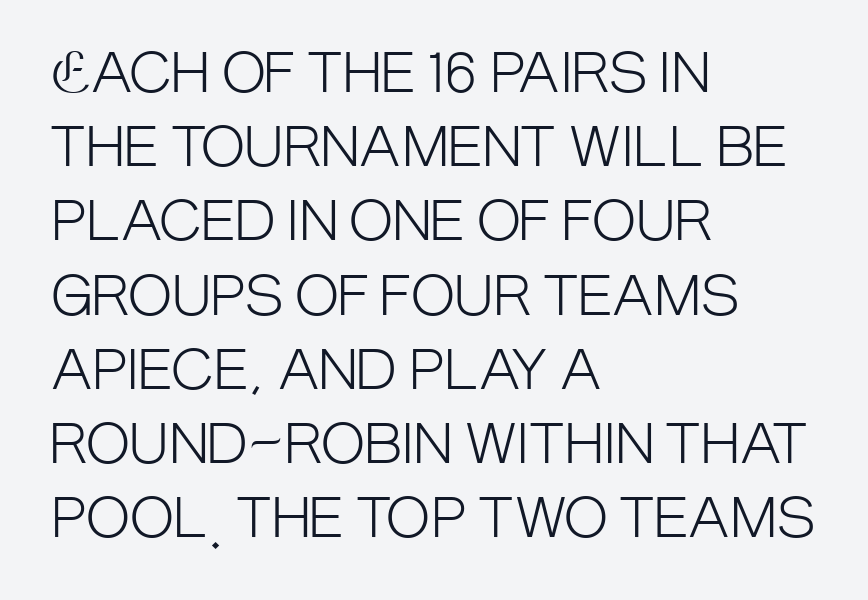
Q: Is the text bold? A: No.
Q: Is the text italic (slanted)? A: No, it is upright.
Q: Is the typeface a serif or a sans-serif typeface? A: Sans-serif.
Q: Is the text underlined? A: No.
Q: How is the paragraph aligned? A: Left-aligned.
Q: Is the spacing between letters normal or unusually wide? A: Normal.
Q: Is the spacing between lines tight, normal or loose? A: Normal.
Q: Width (condensed, normal, or wide)? A: Condensed.
Q: Stroke contrast? A: Low.
Q: x-height? A: Large.
Q: Monospaced? A: No.
